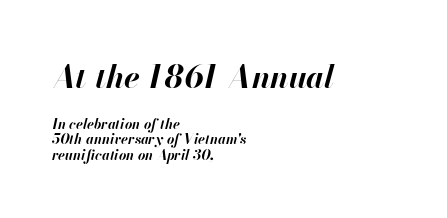
{"italic": "yes", "lean": "right", "slant_degrees": 13, "bold": "yes", "weight": "bold", "width": "normal", "stroke_contrast": "high", "x_height": "small", "monospaced": "no", "underline": "no", "align": "left", "line_spacing": "tight", "line_spacing_ratio": 1.1, "letter_spacing": "normal", "letter_spacing_em": 0.0, "larger_block": "first", "size_ratio": 2.29, "glyph_px": 32}
